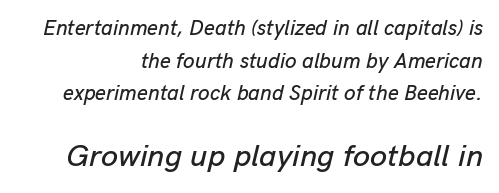
The image shows 31 px text type, italic (leaning right); set normal line spacing (1.55x), normal letter spacing, not underlined; the second (bottom) block is 1.48x larger; low stroke contrast and a medium x-height.
